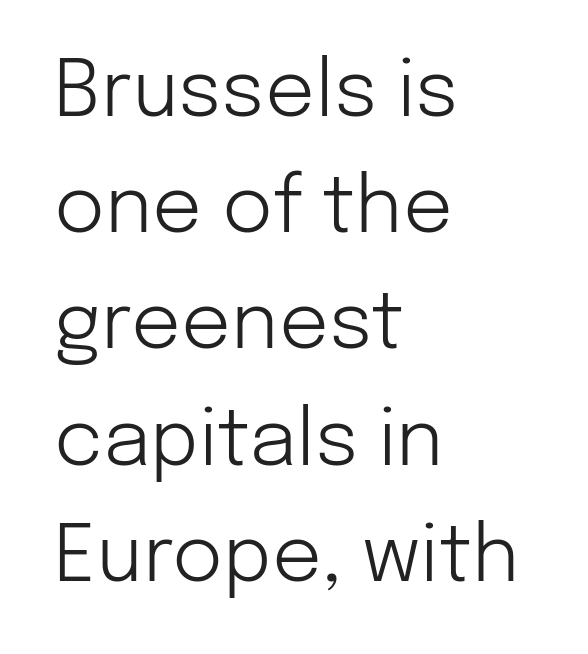
Q: Is the text bold? A: No.
Q: Is the text italic (slanted)? A: No, it is upright.
Q: Is the typeface a serif or a sans-serif typeface? A: Sans-serif.
Q: Is the text underlined? A: No.
Q: How is the paragraph aligned? A: Left-aligned.
Q: Is the spacing between letters normal or unusually wide? A: Normal.
Q: Is the spacing between lines tight, normal or loose? A: Normal.
Q: Width (condensed, normal, or wide)? A: Normal.
Q: Stroke contrast? A: Low.
Q: x-height? A: Medium.
Q: Monospaced? A: No.
